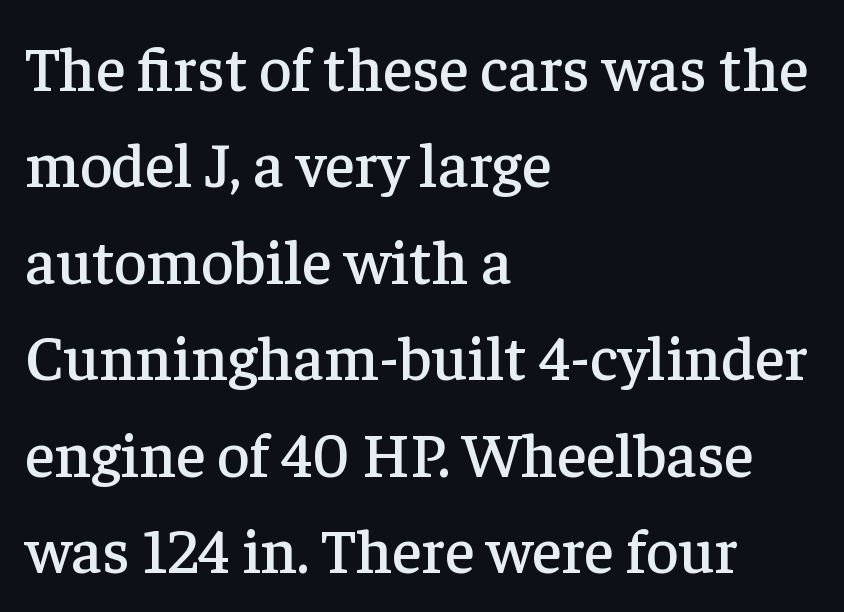
Q: Is the text italic (slanted)? A: No, it is upright.
Q: Is the typeface a serif or a sans-serif typeface? A: Serif.
Q: Is the text underlined? A: No.
Q: How is the paragraph aligned? A: Left-aligned.
Q: Is the spacing between letters normal or unusually wide? A: Normal.
Q: Is the spacing between lines tight, normal or loose? A: Normal.
Q: Width (condensed, normal, or wide)? A: Normal.
Q: Stroke contrast? A: Low.
Q: x-height? A: Medium.
Q: Monospaced? A: No.
